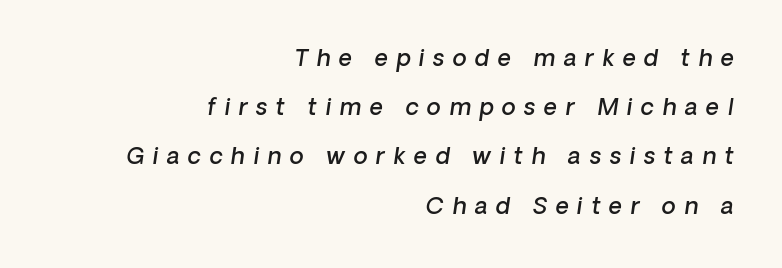
{"bold": "semi", "underline": "no", "align": "right", "line_spacing": "loose", "line_spacing_ratio": 2.14, "letter_spacing": "wide", "letter_spacing_em": 0.37, "glyph_px": 23}
